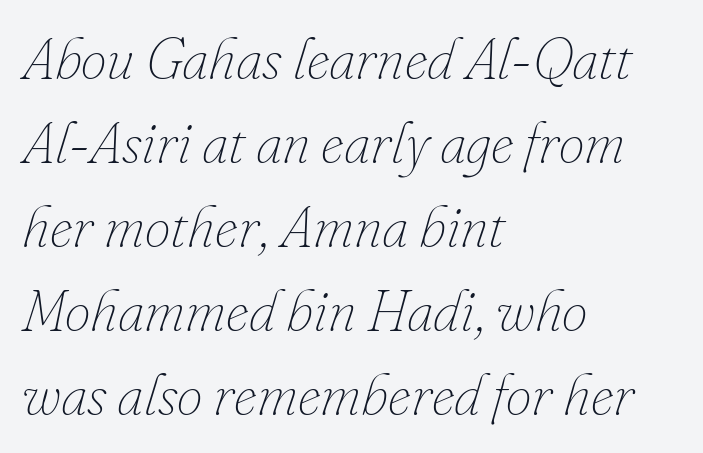
The image shows 58 px thin type, italic (leaning right); set left-aligned, normal line spacing (1.45x), normal letter spacing, not underlined; low stroke contrast and a small x-height.
